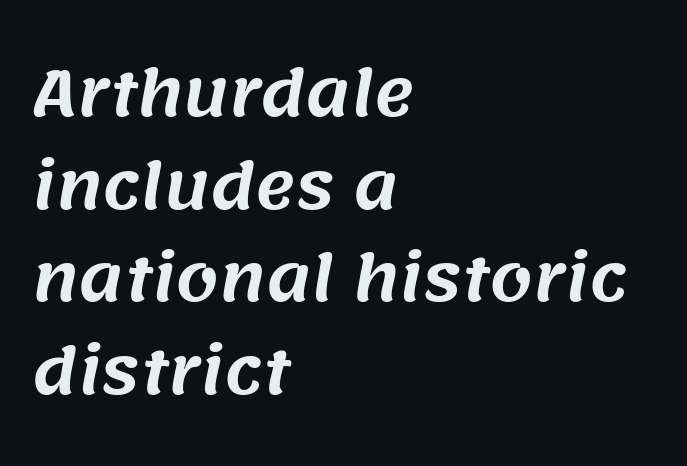
Q: Is the typeface a serif or a sans-serif typeface? A: Sans-serif.
Q: Is the text underlined? A: No.
Q: How is the paragraph aligned? A: Left-aligned.
Q: Is the spacing between letters normal or unusually wide? A: Normal.
Q: Is the spacing between lines tight, normal or loose? A: Normal.
Q: Width (condensed, normal, or wide)? A: Normal.
Q: Stroke contrast? A: Medium.
Q: x-height? A: Large.
Q: Monospaced? A: No.
